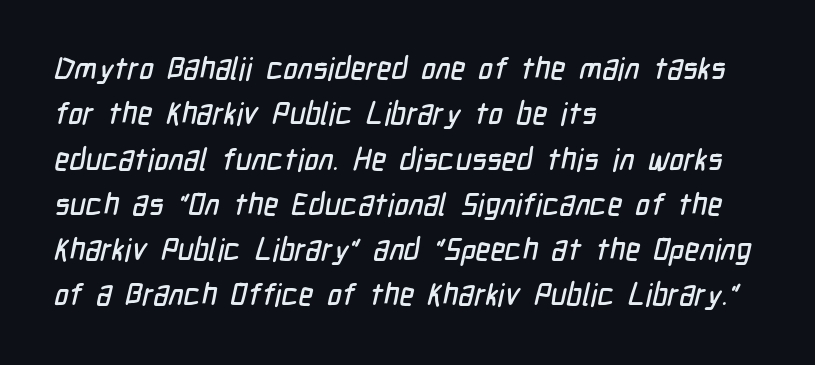
The image shows 31 px condensed sans-serif type; set left-aligned, normal line spacing (1.46x), normal letter spacing, not underlined; low stroke contrast and a medium x-height.
